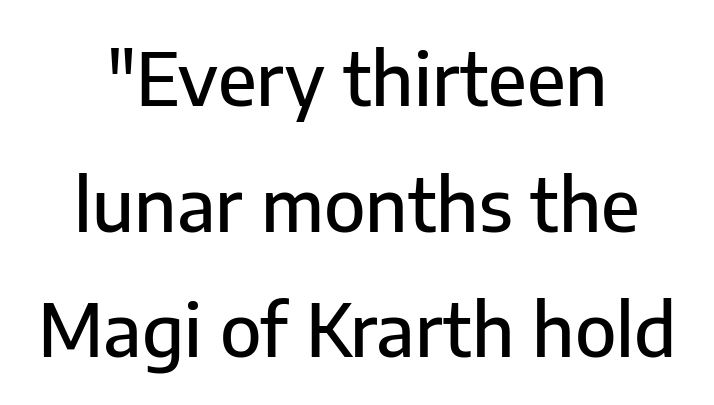
The image shows 73 px sans-serif type, upright; set centered, line spacing 1.72x, normal letter spacing, not underlined; low stroke contrast and a medium x-height.
